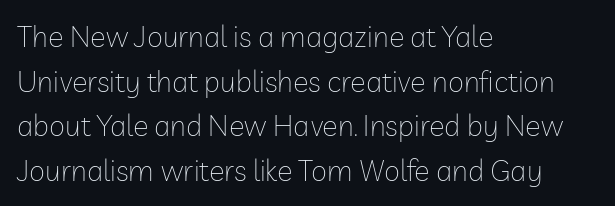
{"serif": "no", "italic": "no", "bold": "no", "weight": "thin", "width": "normal", "stroke_contrast": "low", "x_height": "medium", "monospaced": "no", "underline": "no", "align": "left", "line_spacing": "normal", "line_spacing_ratio": 1.54, "letter_spacing": "normal", "letter_spacing_em": 0.0, "glyph_px": 29}
